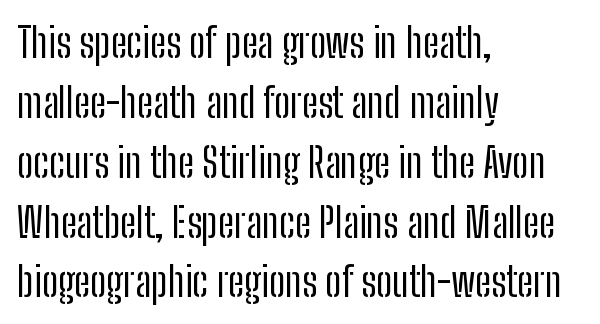
Q: Is the text bold? A: No.
Q: Is the text italic (slanted)? A: No, it is upright.
Q: Is the typeface a serif or a sans-serif typeface? A: Sans-serif.
Q: Is the text underlined? A: No.
Q: How is the paragraph aligned? A: Left-aligned.
Q: Is the spacing between letters normal or unusually wide? A: Normal.
Q: Is the spacing between lines tight, normal or loose? A: Normal.
Q: Width (condensed, normal, or wide)? A: Condensed.
Q: Stroke contrast? A: Low.
Q: x-height? A: Medium.
Q: Monospaced? A: No.
